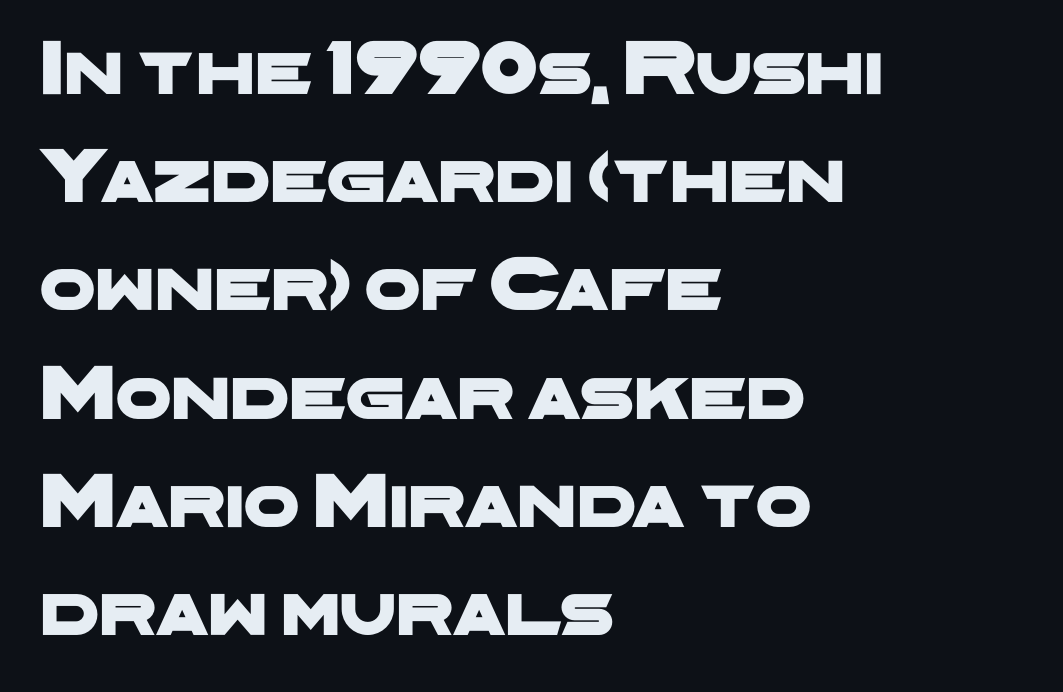
Q: Is the typeface a serif or a sans-serif typeface? A: Sans-serif.
Q: Is the text underlined? A: No.
Q: How is the paragraph aligned? A: Left-aligned.
Q: Is the spacing between letters normal or unusually wide? A: Normal.
Q: Is the spacing between lines tight, normal or loose? A: Normal.
Q: Width (condensed, normal, or wide)? A: Wide.
Q: Stroke contrast? A: Low.
Q: x-height? A: Medium.
Q: Monospaced? A: No.
